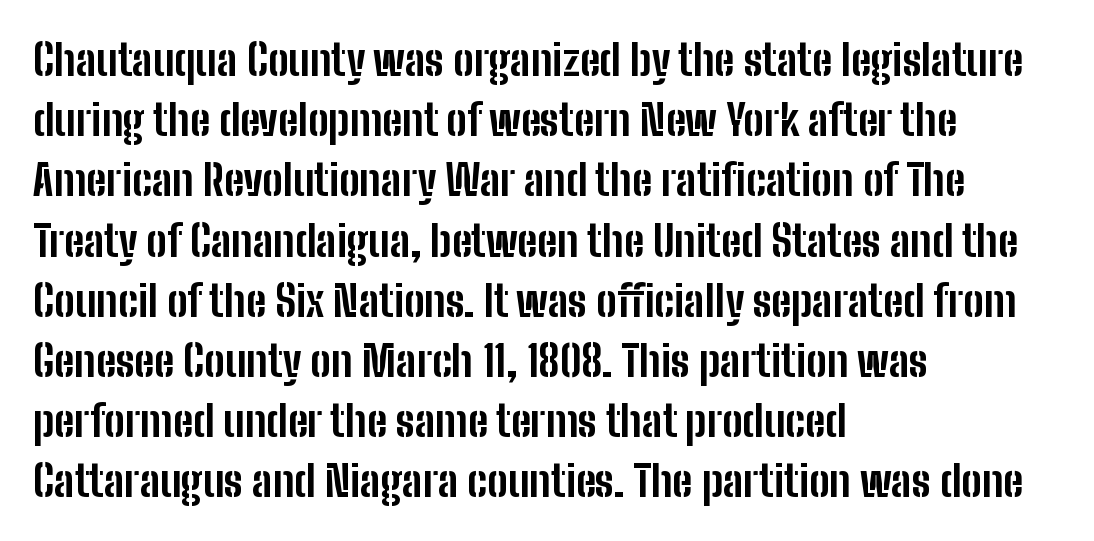
Q: Is the text bold? A: Yes.
Q: Is the text italic (slanted)? A: No, it is upright.
Q: Is the typeface a serif or a sans-serif typeface? A: Sans-serif.
Q: Is the text underlined? A: No.
Q: How is the paragraph aligned? A: Left-aligned.
Q: Is the spacing between letters normal or unusually wide? A: Normal.
Q: Is the spacing between lines tight, normal or loose? A: Normal.
Q: Width (condensed, normal, or wide)? A: Condensed.
Q: Stroke contrast? A: Low.
Q: x-height? A: Medium.
Q: Monospaced? A: No.
